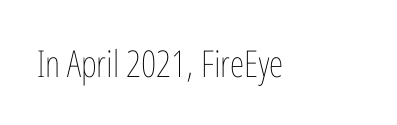
The image shows 37 px thin, condensed type, upright; set normal letter spacing, not underlined; low stroke contrast and a medium x-height.
